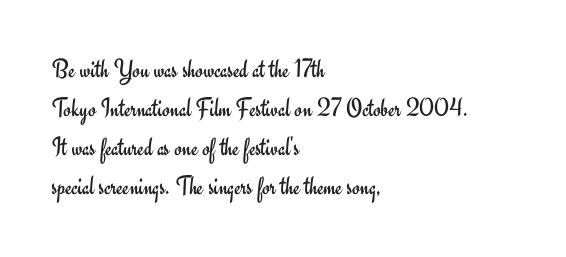
Default kerning and tracking; the words read as compact shapes. No heavy texture on the line: the type isn't bold. Notice how the passage keeps a crisp vertical edge on the left only. Bare-footed words on every line.
